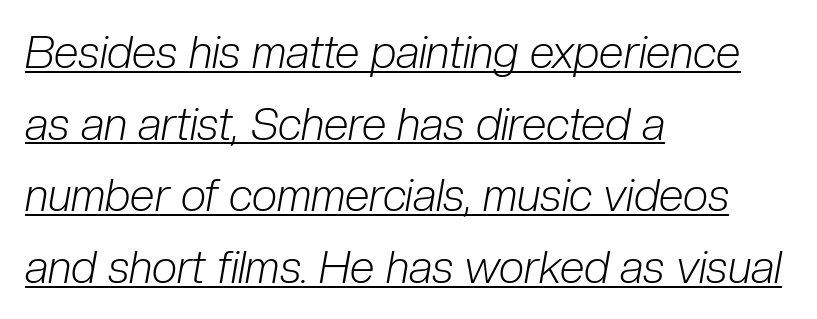
The image shows 45 px light, condensed type, italic (leaning right); set left-aligned, normal line spacing (1.59x), normal letter spacing, underlined; low stroke contrast and a medium x-height.
